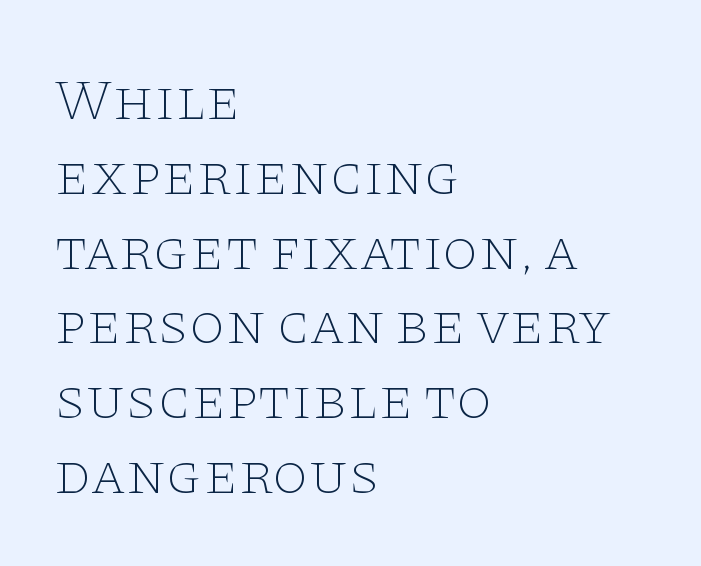
{"serif": "yes", "italic": "no", "bold": "no", "weight": "thin", "width": "wide", "stroke_contrast": "low", "x_height": "large", "monospaced": "no", "underline": "no", "align": "left", "line_spacing": "normal", "line_spacing_ratio": 1.29, "letter_spacing": "normal", "letter_spacing_em": 0.0, "glyph_px": 58}
